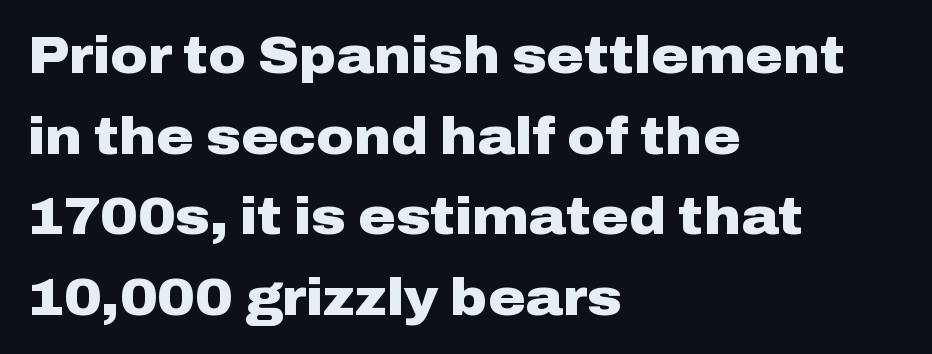
Q: Is the text bold? A: Yes.
Q: Is the text italic (slanted)? A: No, it is upright.
Q: Is the typeface a serif or a sans-serif typeface? A: Sans-serif.
Q: Is the text underlined? A: No.
Q: How is the paragraph aligned? A: Left-aligned.
Q: Is the spacing between letters normal or unusually wide? A: Normal.
Q: Is the spacing between lines tight, normal or loose? A: Normal.
Q: Width (condensed, normal, or wide)? A: Wide.
Q: Stroke contrast? A: Low.
Q: x-height? A: Medium.
Q: Monospaced? A: No.
